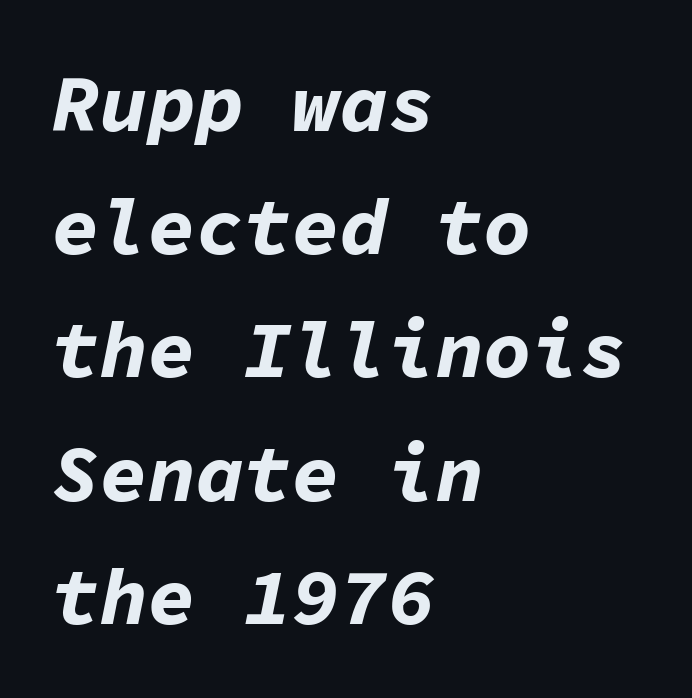
{"italic": "yes", "lean": "right", "slant_degrees": 11, "bold": "yes", "weight": "bold", "width": "normal", "stroke_contrast": "low", "x_height": "medium", "monospaced": "yes", "underline": "no", "align": "left", "line_spacing": "normal", "line_spacing_ratio": 1.54, "letter_spacing": "normal", "letter_spacing_em": 0.0, "glyph_px": 80}
